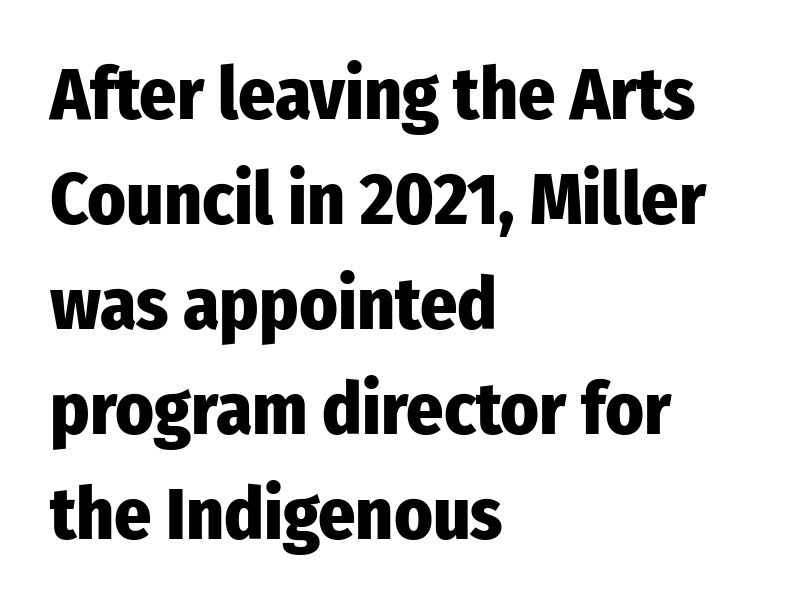
Q: Is the text bold? A: Yes.
Q: Is the text italic (slanted)? A: No, it is upright.
Q: Is the typeface a serif or a sans-serif typeface? A: Sans-serif.
Q: Is the text underlined? A: No.
Q: How is the paragraph aligned? A: Left-aligned.
Q: Is the spacing between letters normal or unusually wide? A: Normal.
Q: Is the spacing between lines tight, normal or loose? A: Normal.
Q: Width (condensed, normal, or wide)? A: Condensed.
Q: Stroke contrast? A: Low.
Q: x-height? A: Medium.
Q: Monospaced? A: No.
